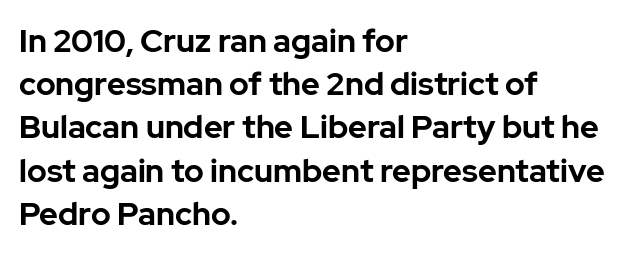
Q: Is the text bold? A: Yes.
Q: Is the text italic (slanted)? A: No, it is upright.
Q: Is the typeface a serif or a sans-serif typeface? A: Sans-serif.
Q: Is the text underlined? A: No.
Q: How is the paragraph aligned? A: Left-aligned.
Q: Is the spacing between letters normal or unusually wide? A: Normal.
Q: Is the spacing between lines tight, normal or loose? A: Normal.
Q: Width (condensed, normal, or wide)? A: Normal.
Q: Stroke contrast? A: Low.
Q: x-height? A: Medium.
Q: Monospaced? A: No.
